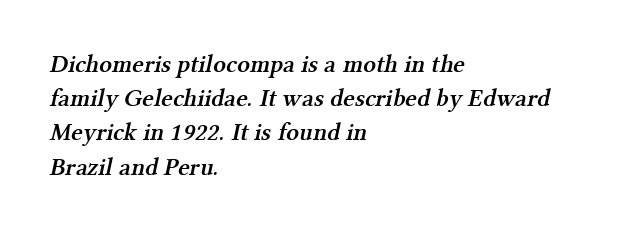
The image shows 25 px text type; set left-aligned, normal line spacing (1.37x), normal letter spacing, not underlined.
